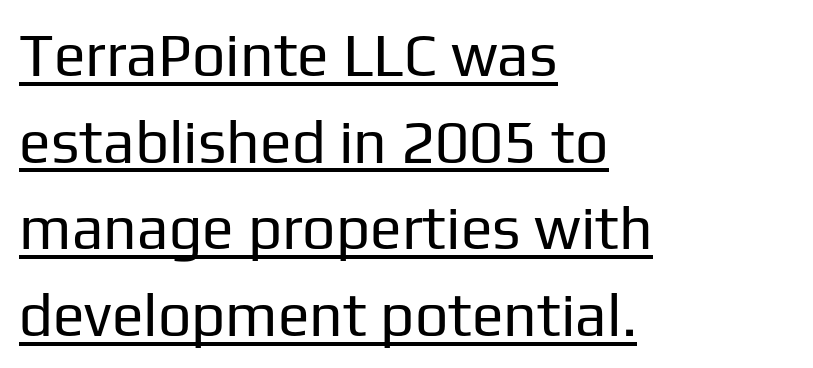
The image shows 59 px regular-weight sans-serif type, upright; set left-aligned, normal line spacing (1.47x), normal letter spacing, underlined; low stroke contrast and a medium x-height.
